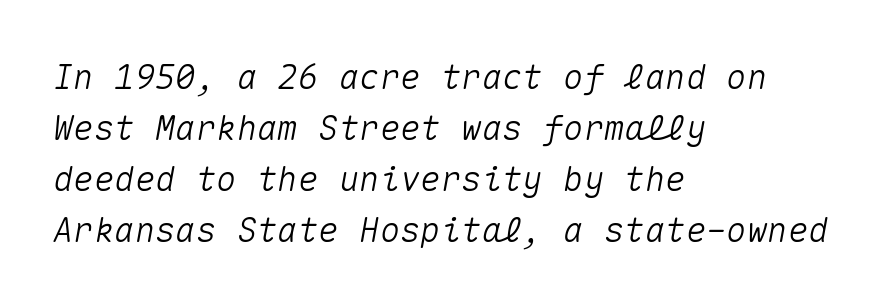
Line starts are locked; line ends wander. Decoration check: the copy has no underline. How would I describe the line gaps? Plain and ordinary. Slant detected: the letters are inclined. The type is set solid horizontally, with unmodified tracking.
